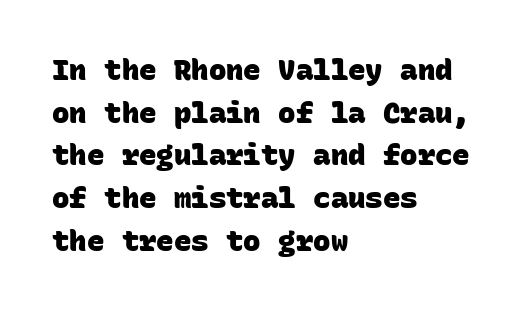
{"serif": "no", "bold": "yes", "weight": "heavy", "width": "normal", "stroke_contrast": "low", "x_height": "large", "monospaced": "yes", "underline": "no", "align": "left", "line_spacing": "normal", "line_spacing_ratio": 1.47, "letter_spacing": "normal", "letter_spacing_em": 0.0, "glyph_px": 29}
